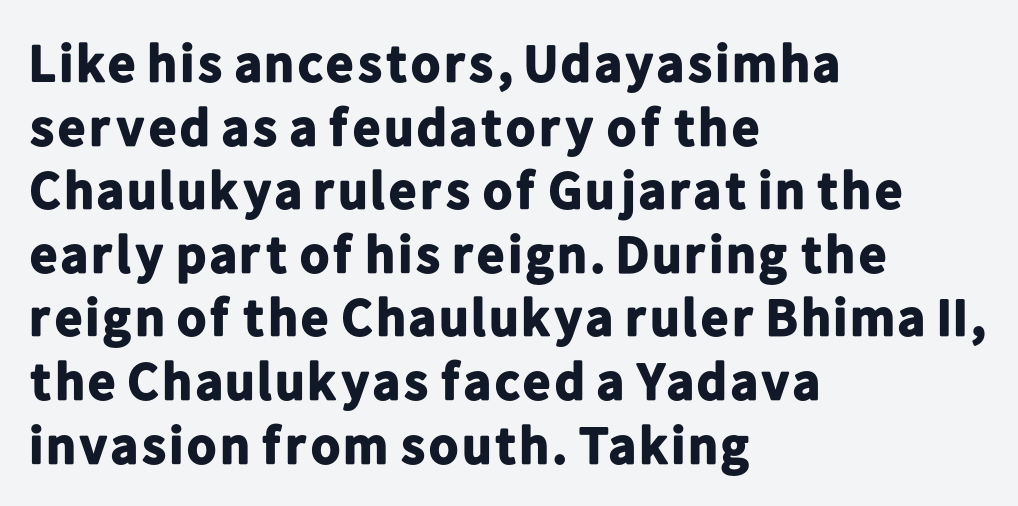
Q: Is the text bold? A: Yes.
Q: Is the text italic (slanted)? A: No, it is upright.
Q: Is the typeface a serif or a sans-serif typeface? A: Sans-serif.
Q: Is the text underlined? A: No.
Q: How is the paragraph aligned? A: Left-aligned.
Q: Is the spacing between letters normal or unusually wide? A: Normal.
Q: Width (condensed, normal, or wide)? A: Normal.
Q: Stroke contrast? A: Low.
Q: x-height? A: Medium.
Q: Monospaced? A: No.
